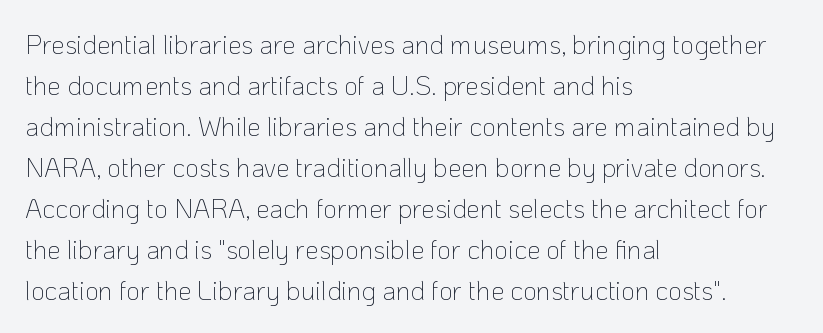
Q: Is the text bold? A: No.
Q: Is the text italic (slanted)? A: No, it is upright.
Q: Is the text underlined? A: No.
Q: How is the paragraph aligned? A: Left-aligned.
Q: Is the spacing between letters normal or unusually wide? A: Normal.
Q: Is the spacing between lines tight, normal or loose? A: Normal.
